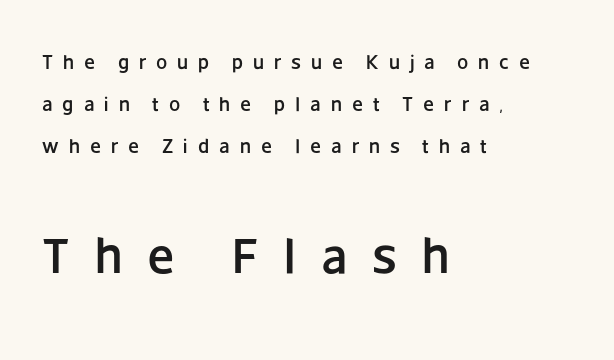
{"serif": "no", "italic": "no", "width": "normal", "stroke_contrast": "low", "x_height": "large", "monospaced": "no", "underline": "no", "align": "left", "line_spacing": "loose", "line_spacing_ratio": 2.09, "letter_spacing": "wide", "letter_spacing_em": 0.5, "larger_block": "second", "size_ratio": 2.5, "glyph_px": 50}
